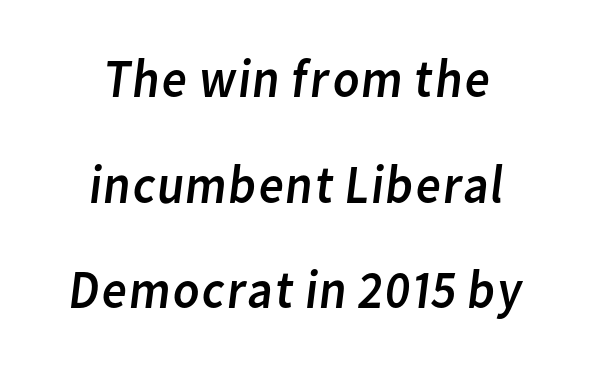
This is not heavy type; no bold has been used. This sample uses a sans-serif face. Caption: multi-line text, centered on the measure. These lines keep a tight, regular rhythm from letter to letter. Honestly, the rows look like they've been pulled way apart. Each letter keeps its own natural width here, so spacing adapts to shape.
